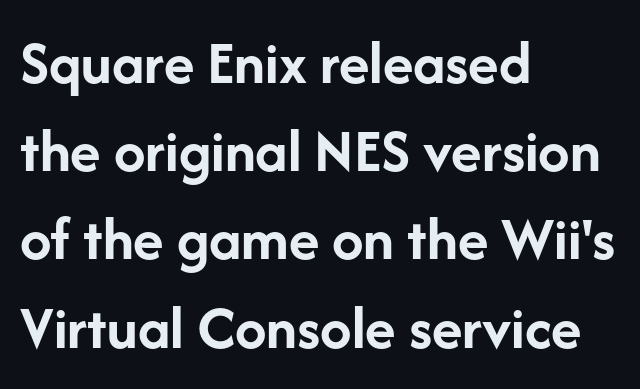
The image shows 63 px semibold sans-serif type, upright; set left-aligned, normal line spacing (1.4x), normal letter spacing, not underlined; low stroke contrast and a medium x-height.
